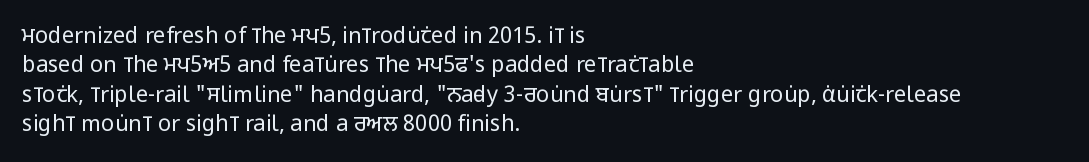
Caption: face not bold, strokes unweighted. Whoever set this chose a conventional vertical rhythm. This sample uses plain, unmodified letter spacing. The lettering stays uniformly vertical, giving the passage a roman look. Rule under the text: the space is simply empty.
